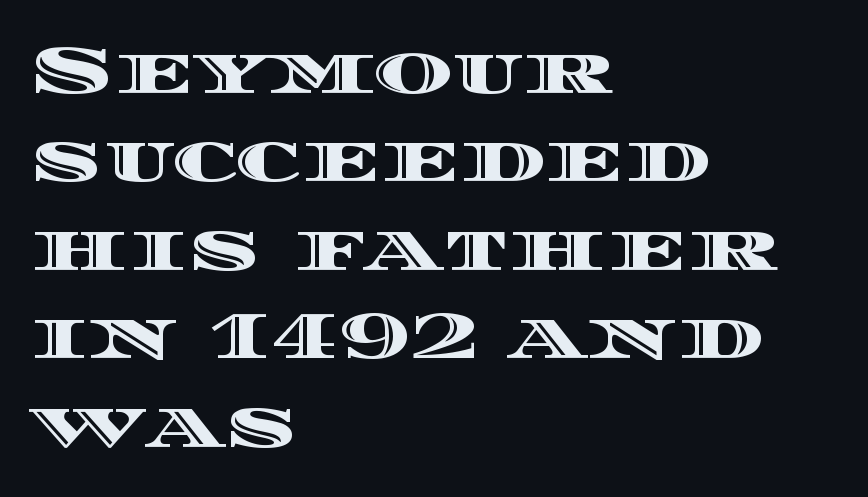
{"italic": "no", "width": "wide", "x_height": "large", "monospaced": "no", "underline": "no", "align": "left", "line_spacing": "normal", "line_spacing_ratio": 1.32, "letter_spacing": "normal", "letter_spacing_em": 0.0, "glyph_px": 67}
